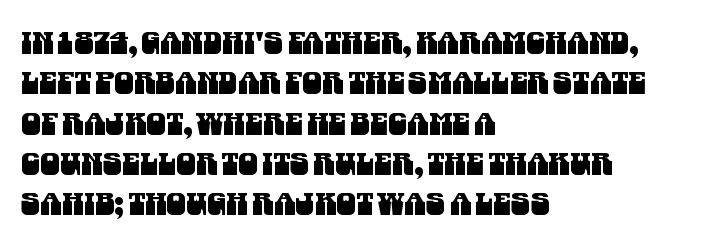
Varying glyph widths throughout — classic text-font behaviour. I'd call this a sans setting — the letters go barefoot. Does extra space separate the letters? No, they use regular spacing. The space between consecutive lines is moderate.
